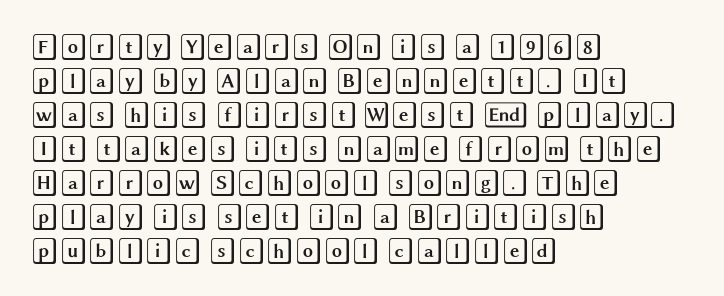
The image shows 26 px text type, upright; set left-aligned, normal line spacing (1.31x), normal letter spacing, not underlined.
